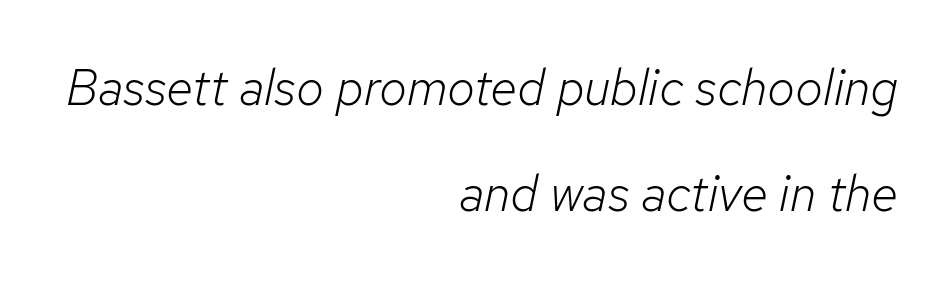
{"italic": "yes", "lean": "right", "slant_degrees": 12, "bold": "no", "weight": "light", "width": "normal", "stroke_contrast": "low", "x_height": "medium", "monospaced": "no", "underline": "no", "align": "right", "line_spacing": "loose", "line_spacing_ratio": 2.13, "letter_spacing": "normal", "letter_spacing_em": 0.0, "glyph_px": 50}
